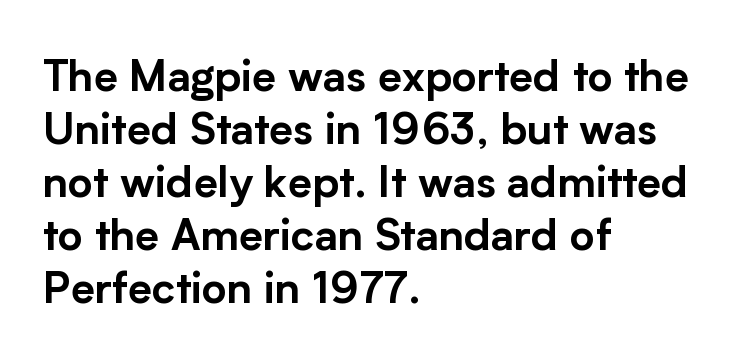
Does the copy run flush right? No — it runs flush left. Does the type have serifs? No, each stem ends abruptly. The lettering holds an erect, upright posture throughout. Underlining? Definitely not there. Look at the tracking — it's just the regular setting, nothing added. You could not count columns in this text — the font is proportionally spaced.
